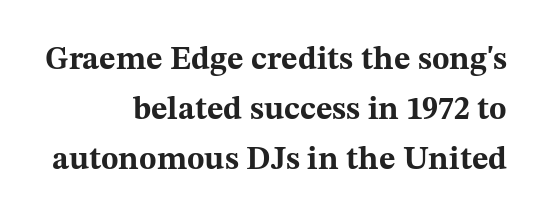
The image shows 32 px bold, wide serif type, upright; set right-aligned, normal line spacing (1.57x), normal letter spacing, not underlined; medium stroke contrast and a medium x-height.
